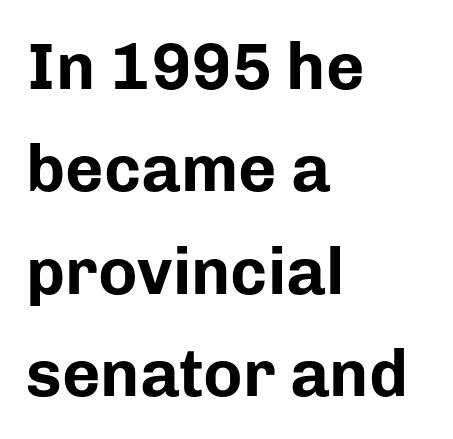
{"serif": "no", "italic": "no", "bold": "yes", "weight": "bold", "width": "normal", "stroke_contrast": "low", "x_height": "medium", "monospaced": "no", "underline": "no", "align": "left", "line_spacing": "normal", "line_spacing_ratio": 1.55, "letter_spacing": "normal", "letter_spacing_em": 0.0, "glyph_px": 66}
